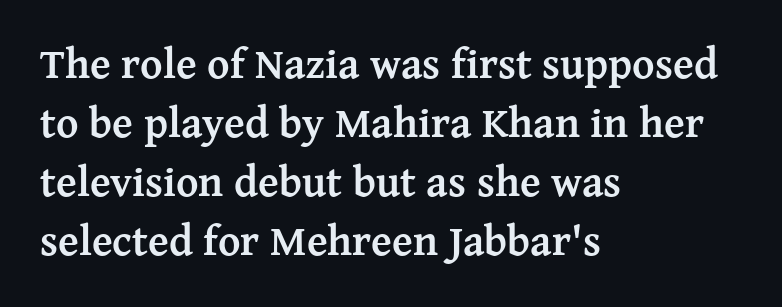
The rendering uses a moderate line-height, typical for paragraphs. The rag falls on the right side of this text block. There is no visible air inserted between adjacent glyphs. A typesetter would call this proportional, since set widths differ per character. Italic: no, the glyphs are upright roman.
